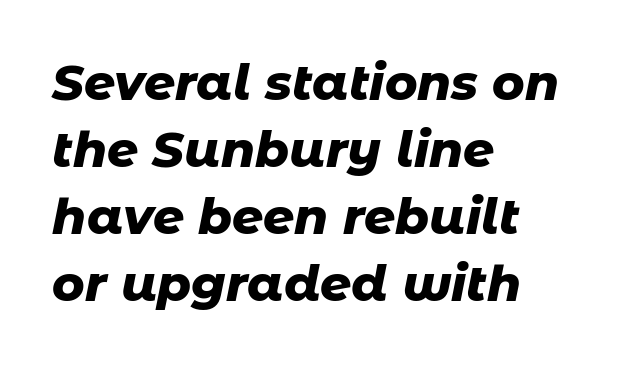
The words here are not underlined. Honestly, the letter spacing is just normal — you wouldn't notice it. The lines sit at an ordinary, default distance from one another. This rendering uses left alignment, leaving the right contour irregular.
